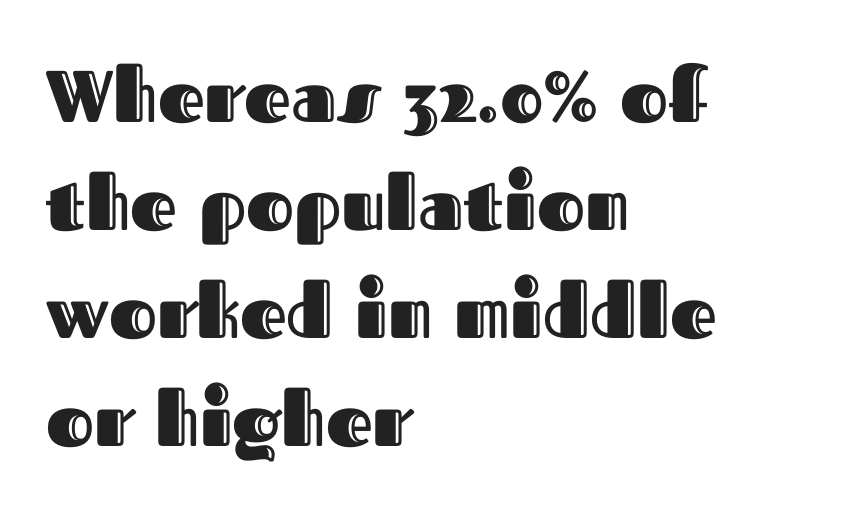
Lines of text with bare space underneath. Do the characters align in a grid? No, the font is proportional. The lettering stays uniformly vertical, giving the passage a roman look. Short and long lines alike share a common starting point at left. Each new line begins a customary step beneath the previous one. Characters follow at the spacing the type designer built in.
